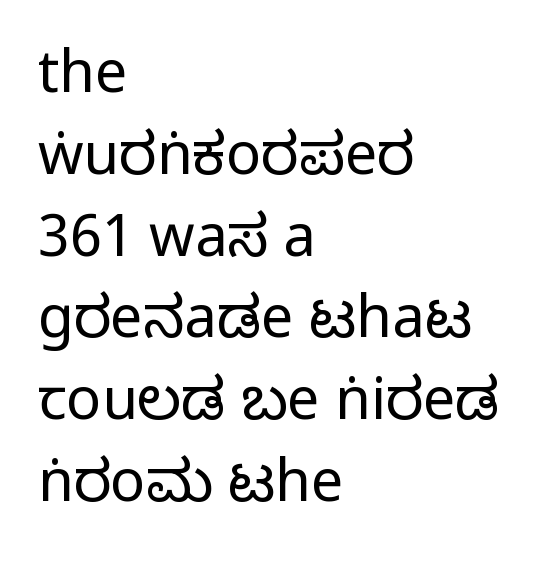
{"serif": "no", "italic": "no", "bold": "no", "weight": "regular", "width": "condensed", "stroke_contrast": "low", "x_height": "large", "monospaced": "no", "underline": "no", "align": "left", "line_spacing": "normal", "line_spacing_ratio": 1.41, "letter_spacing": "normal", "letter_spacing_em": 0.0, "glyph_px": 58}
